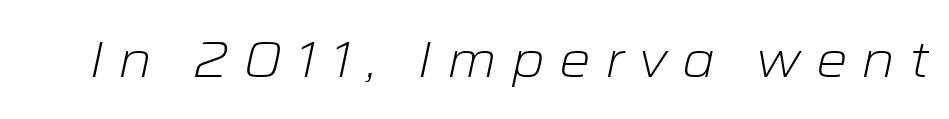
The baseline area is clear. The face used here is proportionally spaced, like ordinary book or web type. The face used here is rendered with a markedly widened letterfit. The glyphs look as if they've been sheared to an angle. The characters are drawn with everyday or finer stroke widths.
